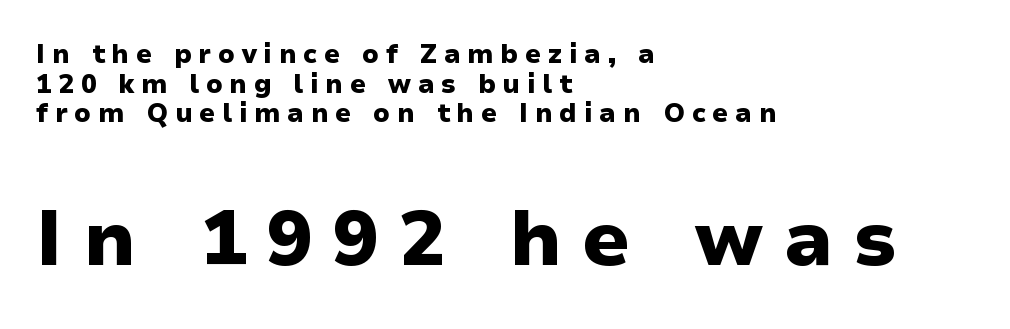
{"serif": "no", "italic": "no", "bold": "yes", "weight": "heavy", "width": "normal", "stroke_contrast": "low", "x_height": "medium", "monospaced": "no", "underline": "no", "align": "left", "line_spacing": "tight", "line_spacing_ratio": 1.14, "letter_spacing": "wide", "letter_spacing_em": 0.26, "larger_block": "second", "size_ratio": 2.96, "glyph_px": 77}
